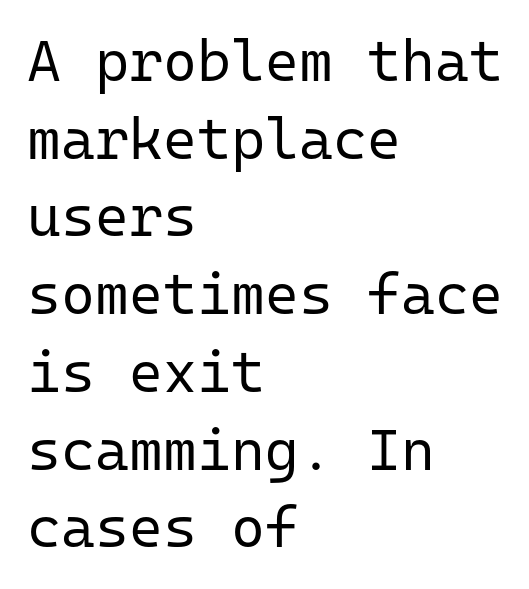
This rendering employs a face without finishing strokes, i.e., a sans-serif. A bare baseline throughout the passage. Do the characters align in a grid? Yes, the font is monospaced. Interline gaps are of average width in this sample.
